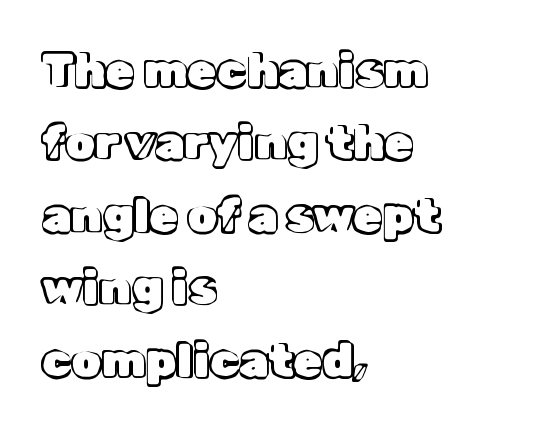
{"italic": "no", "width": "normal", "x_height": "medium", "monospaced": "no", "underline": "no", "align": "left", "line_spacing": "normal", "line_spacing_ratio": 1.54, "letter_spacing": "normal", "letter_spacing_em": 0.0, "glyph_px": 47}
